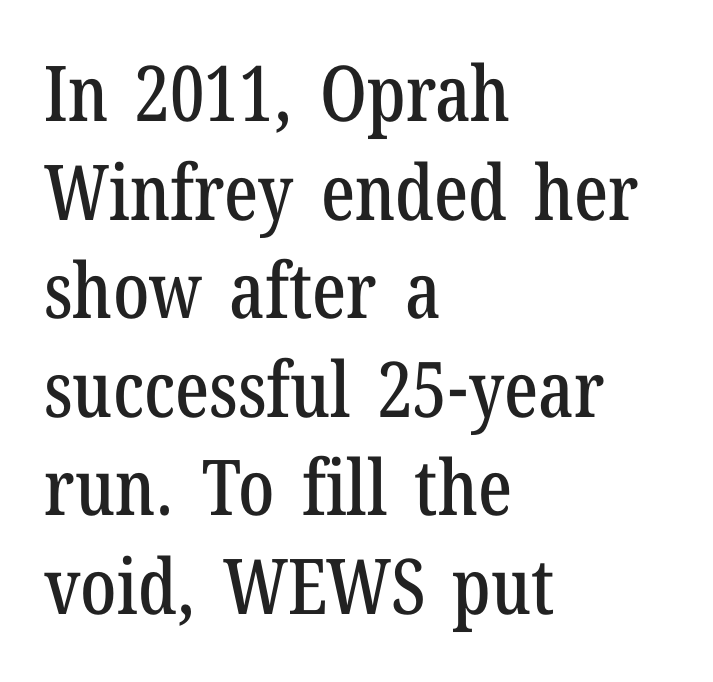
{"serif": "yes", "italic": "no", "width": "condensed", "stroke_contrast": "low", "x_height": "medium", "monospaced": "no", "underline": "no", "align": "left", "line_spacing": "normal", "line_spacing_ratio": 1.28, "letter_spacing": "normal", "letter_spacing_em": 0.0, "glyph_px": 77}
